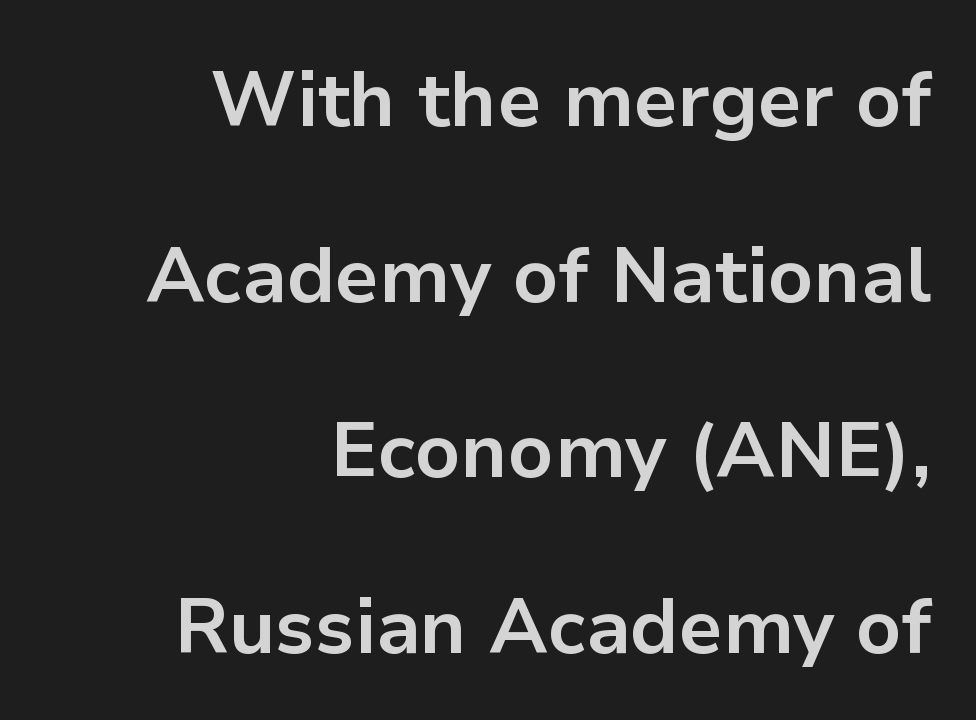
{"serif": "no", "italic": "no", "bold": "yes", "weight": "bold", "width": "normal", "stroke_contrast": "low", "x_height": "medium", "monospaced": "no", "underline": "no", "align": "right", "line_spacing": "loose", "line_spacing_ratio": 2.28, "letter_spacing": "normal", "letter_spacing_em": 0.0, "glyph_px": 77}
